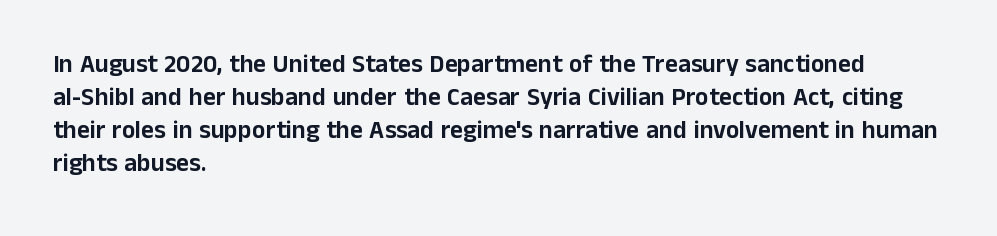
The image shows 25 px text type, upright; set left-aligned, normal line spacing (1.32x), normal letter spacing, not underlined.
